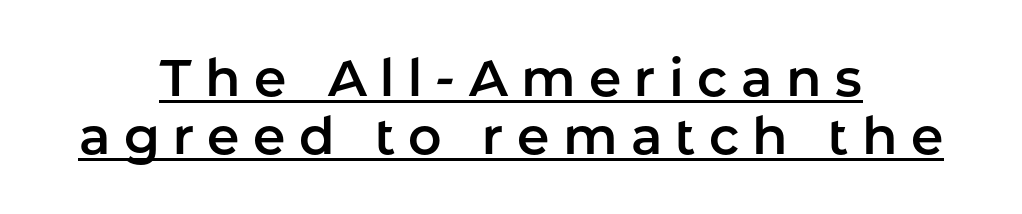
Q: Is the text italic (slanted)? A: No, it is upright.
Q: Is the typeface a serif or a sans-serif typeface? A: Sans-serif.
Q: Is the text underlined? A: Yes.
Q: How is the paragraph aligned? A: Centered.
Q: Is the spacing between letters normal or unusually wide? A: Unusually wide.
Q: Is the spacing between lines tight, normal or loose? A: Tight.
Q: Width (condensed, normal, or wide)? A: Normal.
Q: Stroke contrast? A: Low.
Q: x-height? A: Medium.
Q: Monospaced? A: No.
